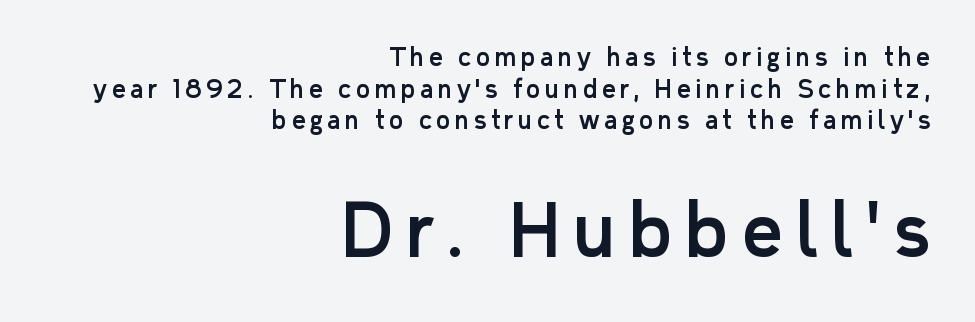
Q: Is the text italic (slanted)? A: No, it is upright.
Q: Is the typeface a serif or a sans-serif typeface? A: Sans-serif.
Q: Is the text underlined? A: No.
Q: How is the paragraph aligned? A: Right-aligned.
Q: Is the spacing between lines tight, normal or loose? A: Normal.
Q: Which block of text is set in a larger size, the first (top) or the second (bottom)? A: The second (bottom) one.
Q: Width (condensed, normal, or wide)? A: Normal.
Q: Stroke contrast? A: Low.
Q: x-height? A: Medium.
Q: Monospaced? A: No.
